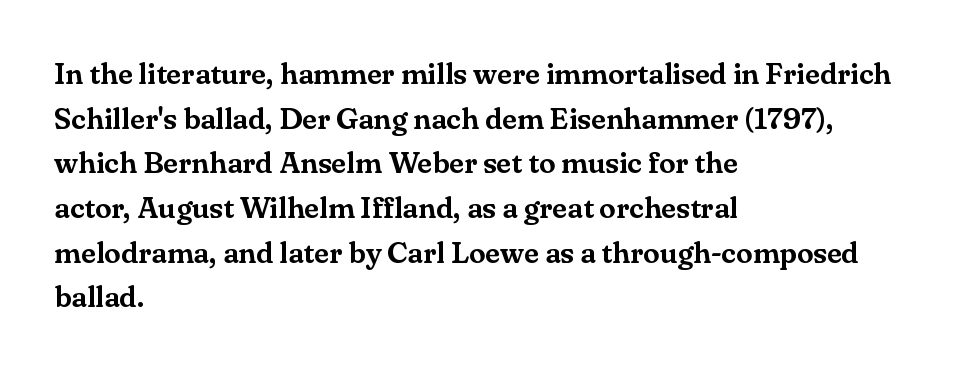
{"serif": "yes", "italic": "no", "width": "normal", "stroke_contrast": "medium", "x_height": "small", "monospaced": "no", "underline": "no", "align": "left", "line_spacing": "normal", "line_spacing_ratio": 1.49, "letter_spacing": "normal", "letter_spacing_em": 0.0, "glyph_px": 30}
